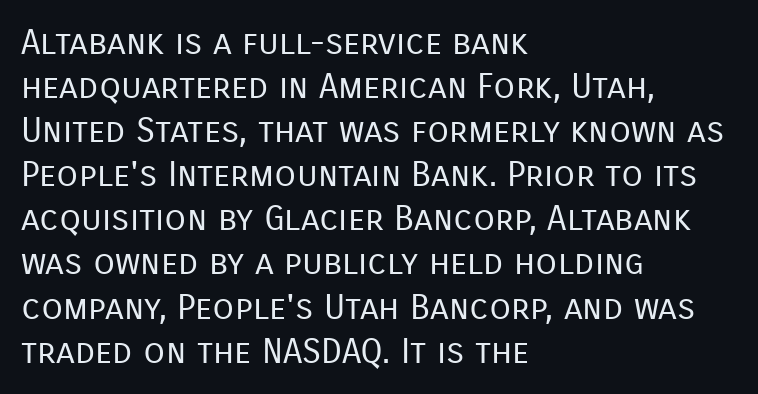
{"serif": "no", "italic": "no", "bold": "no", "weight": "regular", "width": "normal", "stroke_contrast": "low", "x_height": "medium", "monospaced": "no", "underline": "no", "align": "left", "line_spacing": "normal", "line_spacing_ratio": 1.26, "letter_spacing": "normal", "letter_spacing_em": 0.0, "glyph_px": 35}
